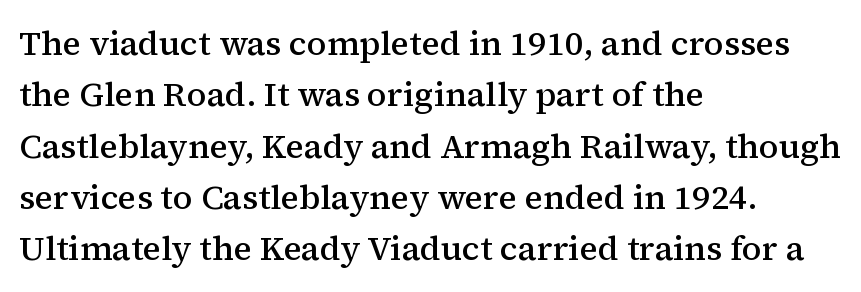
Q: Is the text bold? A: Semi-bold.
Q: Is the text italic (slanted)? A: No, it is upright.
Q: Is the typeface a serif or a sans-serif typeface? A: Serif.
Q: Is the text underlined? A: No.
Q: How is the paragraph aligned? A: Left-aligned.
Q: Is the spacing between letters normal or unusually wide? A: Normal.
Q: Is the spacing between lines tight, normal or loose? A: Normal.
Q: Width (condensed, normal, or wide)? A: Normal.
Q: Stroke contrast? A: Medium.
Q: x-height? A: Medium.
Q: Monospaced? A: No.
